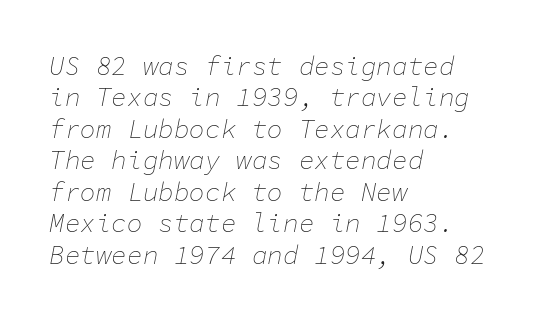
{"italic": "yes", "lean": "right", "slant_degrees": 11, "bold": "no", "underline": "no", "align": "left", "line_spacing_ratio": 1.21, "letter_spacing": "normal", "letter_spacing_em": 0.0, "glyph_px": 26}
